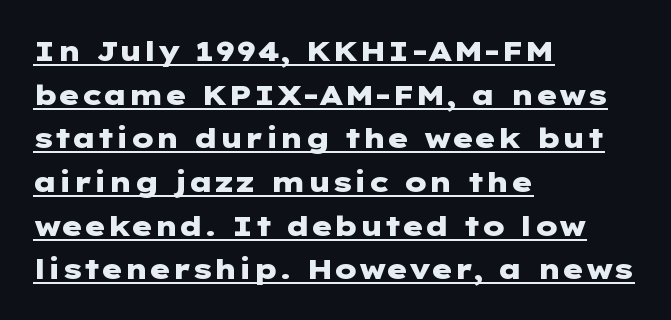
Q: Is the text bold? A: Yes.
Q: Is the text italic (slanted)? A: No, it is upright.
Q: Is the typeface a serif or a sans-serif typeface? A: Sans-serif.
Q: Is the text underlined? A: Yes.
Q: How is the paragraph aligned? A: Left-aligned.
Q: Is the spacing between letters normal or unusually wide? A: Normal.
Q: Is the spacing between lines tight, normal or loose? A: Normal.
Q: Width (condensed, normal, or wide)? A: Wide.
Q: Stroke contrast? A: Low.
Q: x-height? A: Medium.
